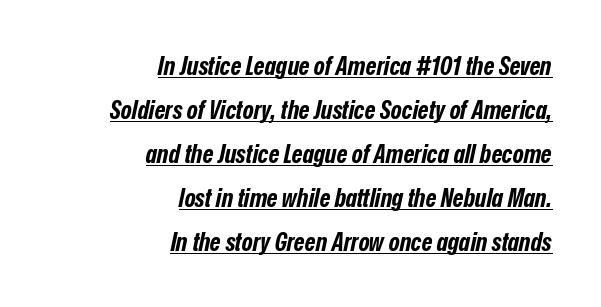
{"italic": "yes", "lean": "right", "slant_degrees": 12, "bold": "yes", "underline": "yes", "align": "right", "line_spacing": "normal", "line_spacing_ratio": 1.69, "letter_spacing": "normal", "letter_spacing_em": 0.0, "glyph_px": 26}
